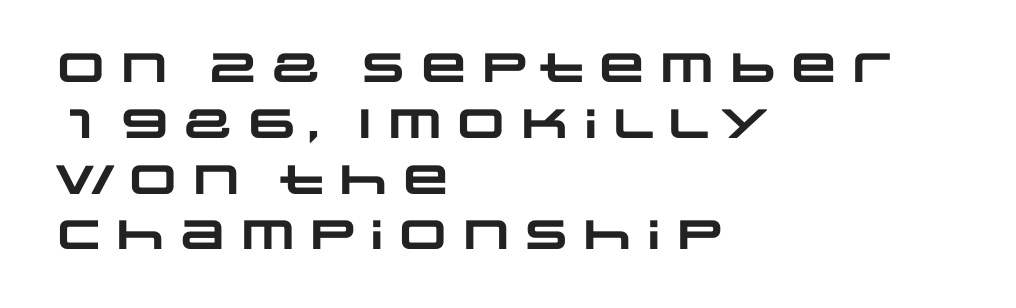
The image shows 41 px heavy, wide sans-serif type; set left-aligned, normal line spacing (1.36x), normal letter spacing, not underlined; low stroke contrast and a large x-height.
